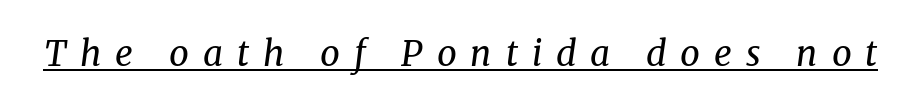
Q: Is the text bold? A: No.
Q: Is the text italic (slanted)? A: Yes, it leans right by about 8 degrees.
Q: Is the typeface a serif or a sans-serif typeface? A: Serif.
Q: Is the text underlined? A: Yes.
Q: Is the spacing between letters normal or unusually wide? A: Unusually wide.
Q: Width (condensed, normal, or wide)? A: Normal.
Q: Stroke contrast? A: Medium.
Q: x-height? A: Medium.
Q: Monospaced? A: No.
